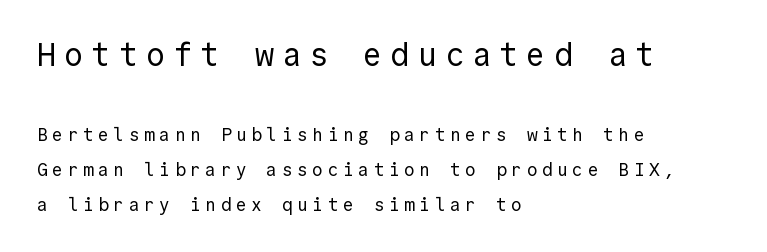
Q: Is the text bold? A: No.
Q: Is the text italic (slanted)? A: No, it is upright.
Q: Is the typeface a serif or a sans-serif typeface? A: Sans-serif.
Q: Is the text underlined? A: No.
Q: How is the paragraph aligned? A: Left-aligned.
Q: Is the spacing between letters normal or unusually wide? A: Unusually wide.
Q: Is the spacing between lines tight, normal or loose? A: Loose.
Q: Which block of text is set in a larger size, the first (top) or the second (bottom)? A: The first (top) one.
Q: Width (condensed, normal, or wide)? A: Normal.
Q: x-height? A: Medium.
Q: Monospaced? A: Yes.
